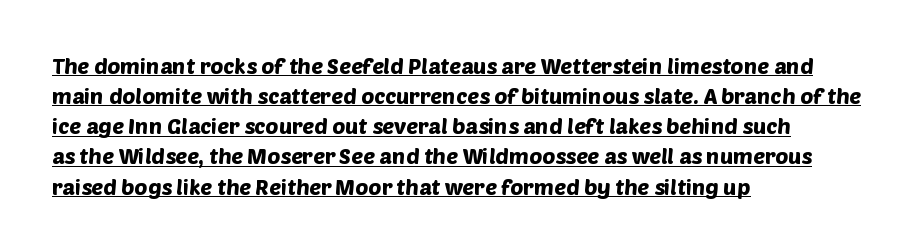
Teacher's note: observe the even left margin — that is flush-left alignment. The space between consecutive lines is moderate. Decoration check: the copy is underlined. Tracking value appears to be zero — textbook default spacing.
